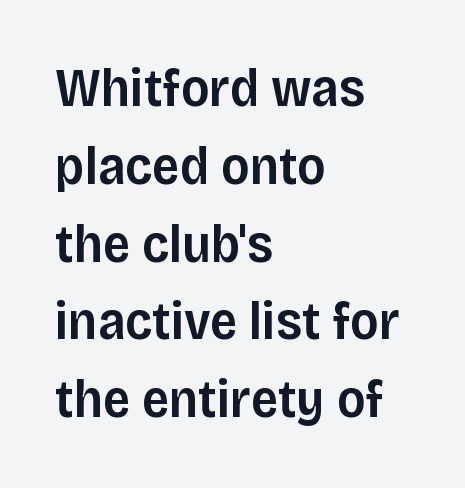
Layout note: lines flush left. Think of a printed novel: that variable character pitch is what you see here. Characters follow at the spacing the type designer built in. The text was rendered using a sans face with plain stroke endings. The string is rendered with underlining switched off. These lines carry some extra weight — a demibold, not a full bold.
